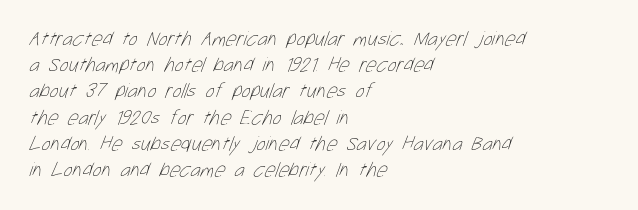
The image shows 21 px text type; set left-aligned, normal line spacing (1.25x), normal letter spacing, not underlined.
